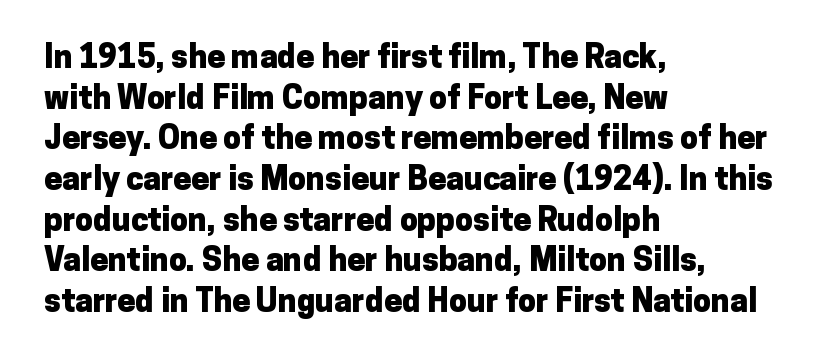
Evenly set lines give the paragraph a standard silhouette. Check where the strokes stop: nothing finishes them off — pure sans. Here the designer chose a conventional face with non-uniform glyph widths. The lettering holds an erect, upright posture throughout.
